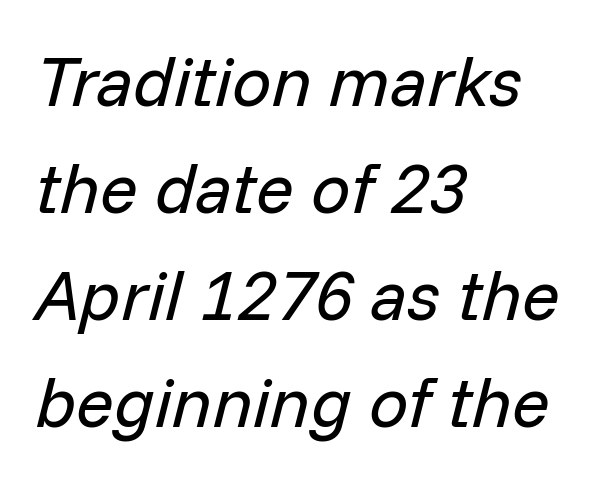
These lines keep a tight, regular rhythm from letter to letter. Horizontal bands of white between lines are of average thickness. Alignment: flush left. Rule under the text: the space is simply empty. Note the varied advance widths — an 'i' is clearly narrower than an 'm'.
